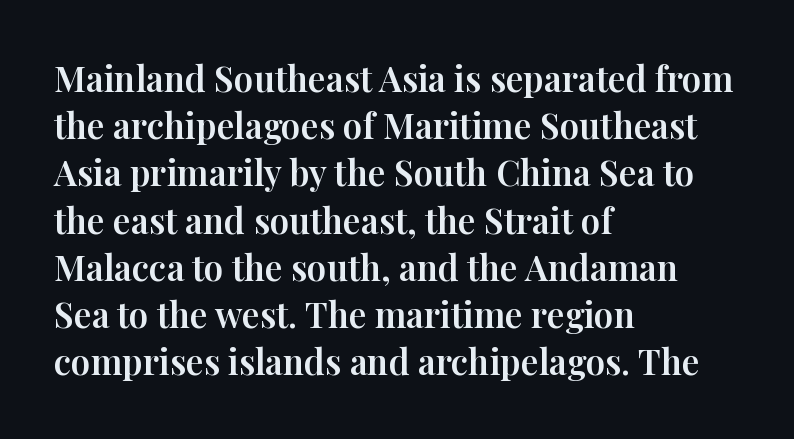
The image shows 35 px serif type, upright; set left-aligned, normal line spacing (1.35x), normal letter spacing, not underlined; high stroke contrast and a medium x-height.
